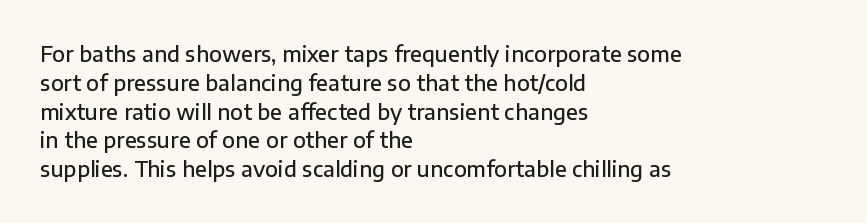
Underlining? Definitely not there. Posture: vertical. The space between consecutive lines is moderate. The paragraph has a hard left edge and a soft right edge. The line texture is even and compact thanks to regular tracking.
